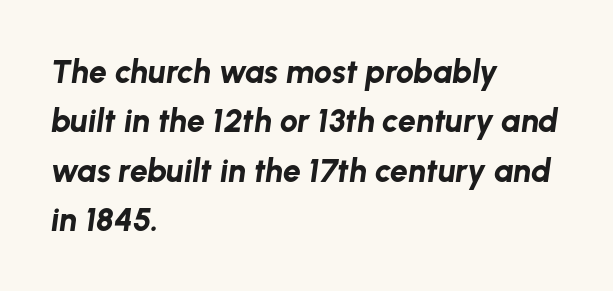
{"italic": "yes", "lean": "right", "slant_degrees": 8, "bold": "yes", "weight": "bold", "width": "normal", "stroke_contrast": "low", "x_height": "medium", "monospaced": "no", "underline": "no", "align": "left", "line_spacing": "normal", "line_spacing_ratio": 1.54, "letter_spacing": "normal", "letter_spacing_em": 0.0, "glyph_px": 32}
